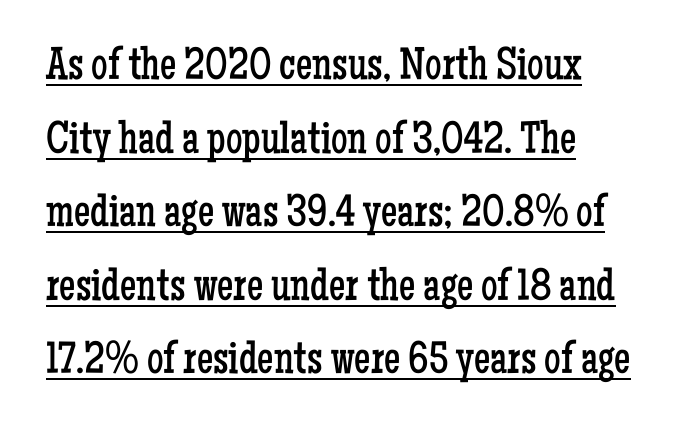
Think of a printed novel: that variable character pitch is what you see here. Short and long lines alike share a common starting point at left. Default kerning and tracking; the words read as compact shapes. The space between consecutive lines is moderate.
